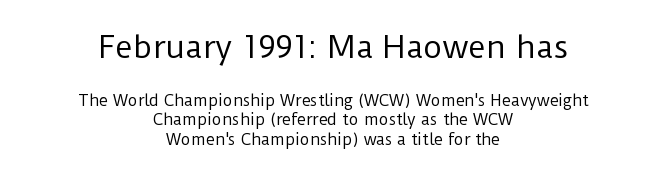
The image shows 30 px regular-weight sans-serif type, upright; set centered, normal line spacing (1.3x), normal letter spacing, not underlined; the first (top) block is 2.0x larger; low stroke contrast and a medium x-height.
